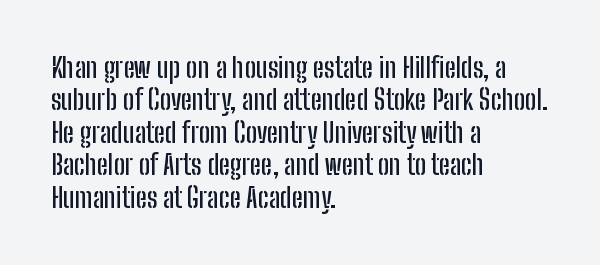
The image shows 27 px text type, upright; set left-aligned, line spacing 1.2x, normal letter spacing, not underlined.
